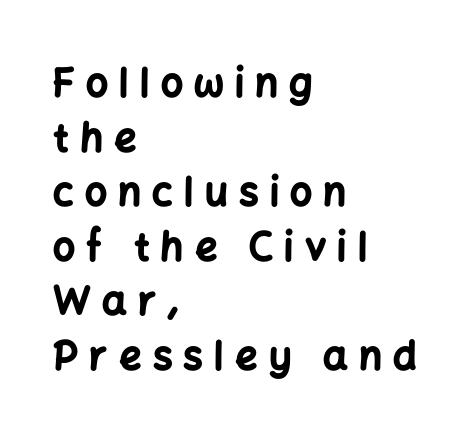
Q: Is the text bold? A: Yes.
Q: Is the text italic (slanted)? A: No, it is upright.
Q: Is the typeface a serif or a sans-serif typeface? A: Sans-serif.
Q: Is the text underlined? A: No.
Q: How is the paragraph aligned? A: Left-aligned.
Q: Is the spacing between letters normal or unusually wide? A: Unusually wide.
Q: Is the spacing between lines tight, normal or loose? A: Normal.
Q: Width (condensed, normal, or wide)? A: Normal.
Q: Stroke contrast? A: Low.
Q: x-height? A: Medium.
Q: Monospaced? A: No.
